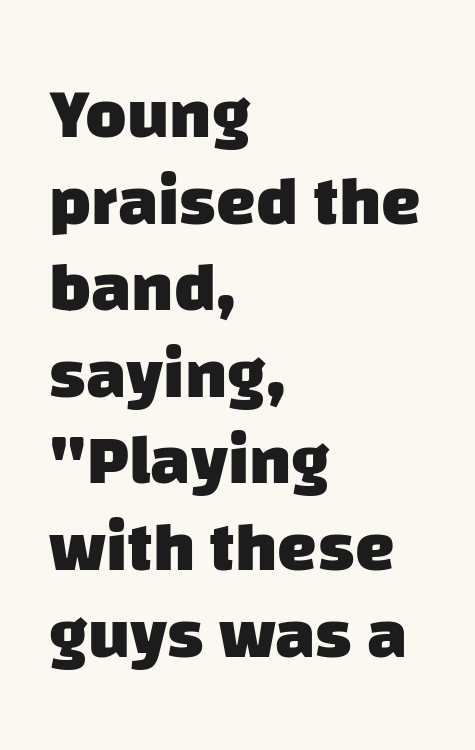
Q: Is the text bold? A: Yes.
Q: Is the typeface a serif or a sans-serif typeface? A: Sans-serif.
Q: Is the text underlined? A: No.
Q: How is the paragraph aligned? A: Left-aligned.
Q: Is the spacing between letters normal or unusually wide? A: Normal.
Q: Width (condensed, normal, or wide)? A: Normal.
Q: Stroke contrast? A: Low.
Q: x-height? A: Large.
Q: Monospaced? A: No.
